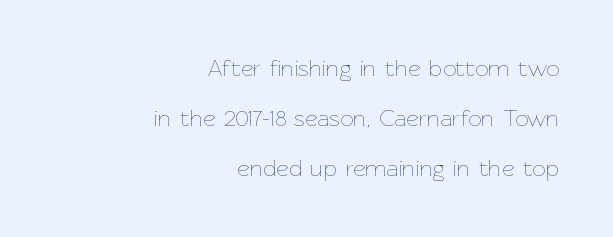
{"italic": "no", "bold": "no", "underline": "no", "align": "right", "line_spacing": "loose", "line_spacing_ratio": 2.09, "letter_spacing": "normal", "letter_spacing_em": 0.0, "glyph_px": 24}
